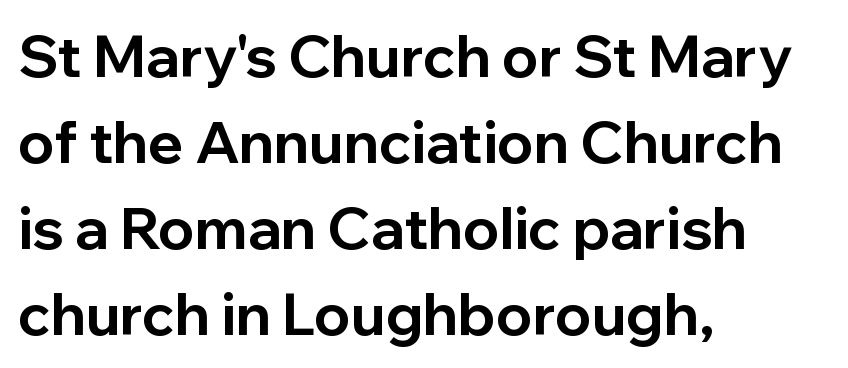
{"serif": "no", "italic": "no", "bold": "yes", "weight": "bold", "width": "normal", "stroke_contrast": "low", "x_height": "medium", "monospaced": "no", "underline": "no", "align": "left", "line_spacing": "normal", "line_spacing_ratio": 1.48, "letter_spacing": "normal", "letter_spacing_em": 0.0, "glyph_px": 58}
